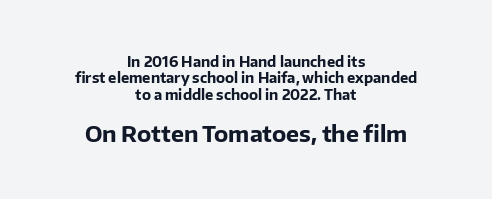
Heavy, bold letterforms. This sample is center-justified, so both line endings float freely. This sample uses plain, unmodified letter spacing. Any mark beneath the type? The region is blank. Top chunk: small. Bottom chunk: large.
